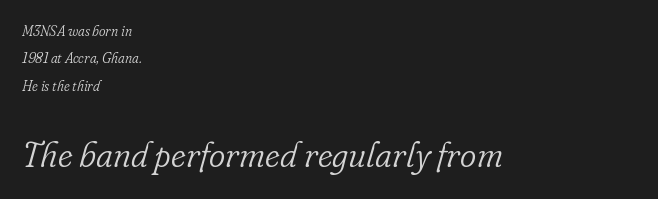
The font family rendered here belongs to the serif group. The passage shown is typed in a proportional face where columns would drift. Check the space under the baseline: it is left empty. The letterforms sit shoulder to shoulder at normal distance.
